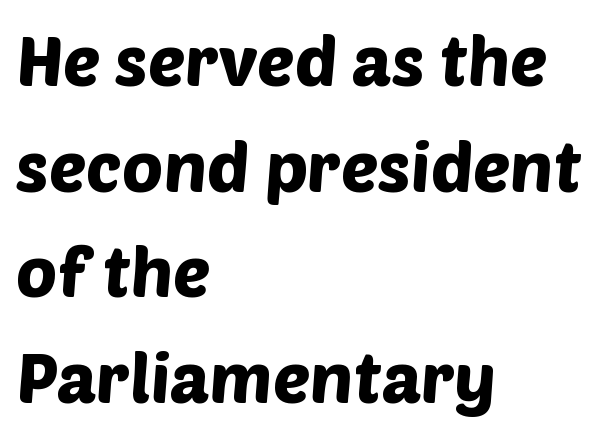
The image shows 70 px sans-serif type; set left-aligned, normal line spacing (1.51x), normal letter spacing, not underlined; low stroke contrast and a large x-height.
